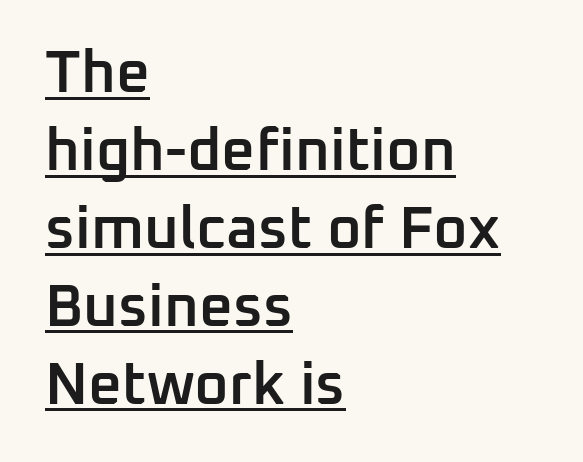
The specimen includes a rule beneath the text block's lines. The characters look somewhat weighty, a semibold short of true bold. Looks like regular typesetting: each glyph gets only the width it needs. Glyph-to-glyph distance matches everyday printed text. Each letter's strokes conclude bluntly, with no projecting serifs. Ordinary non-slanted type is in use.
